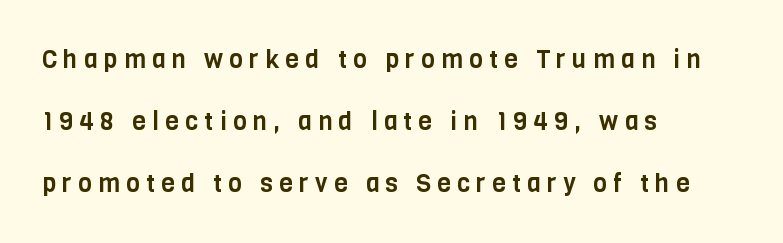
Caption: multi-line text, flush left, ragged right. The vertical gap from one line to the next is large. If you drew a line through each stem, it would be perfectly vertical. A clean baseline with only descenders dipping below it. Spacing between characters has been opened up far beyond the box default.
